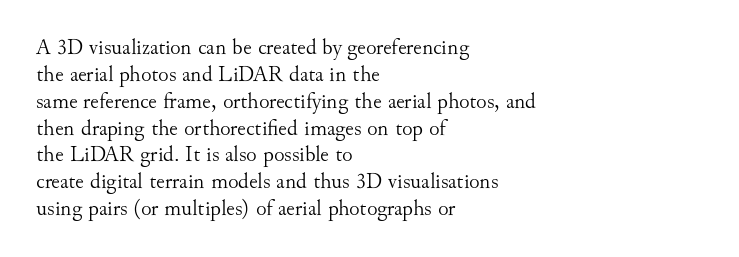
{"italic": "no", "bold": "no", "underline": "no", "align": "left", "line_spacing_ratio": 1.22, "letter_spacing": "normal", "letter_spacing_em": 0.0, "glyph_px": 22}
